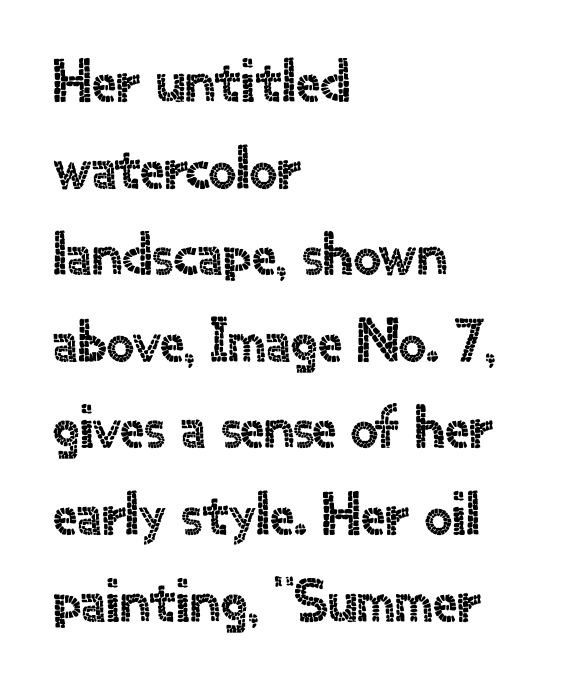
Q: Is the text italic (slanted)? A: No, it is upright.
Q: Is the typeface a serif or a sans-serif typeface? A: Sans-serif.
Q: Is the text underlined? A: No.
Q: How is the paragraph aligned? A: Left-aligned.
Q: Is the spacing between letters normal or unusually wide? A: Normal.
Q: Is the spacing between lines tight, normal or loose? A: Normal.
Q: Width (condensed, normal, or wide)? A: Normal.
Q: x-height? A: Small.
Q: Monospaced? A: No.
